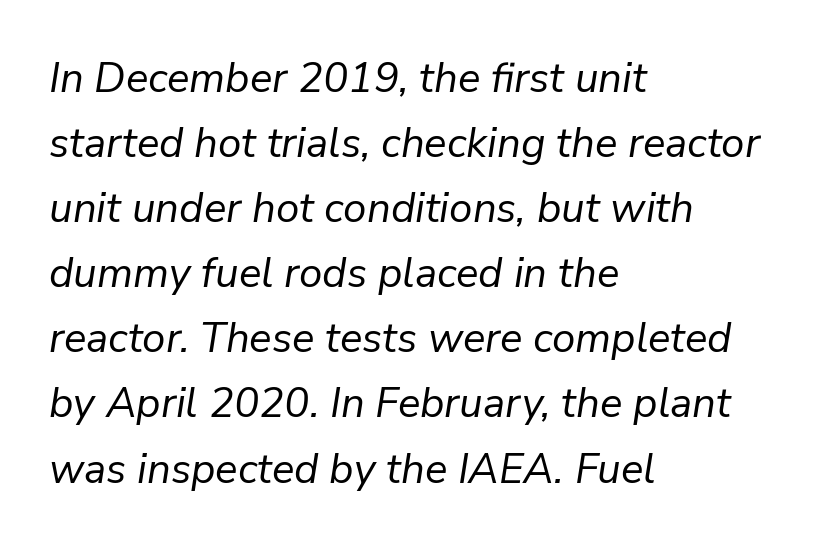
The typeface has the unassuming heft of standard copy or less. A typesetter would mark this as italic. Whoever set this chose a conventional vertical rhythm. The foot of each line stays bare and open.
